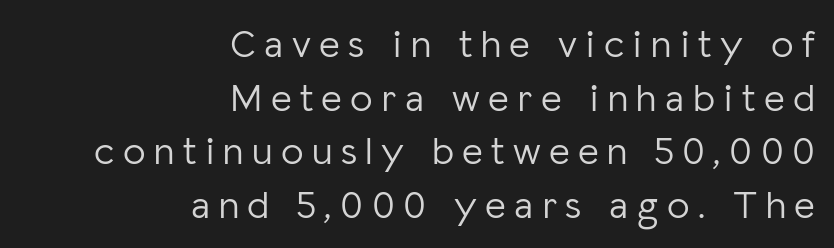
Stroke thickness stays within the range of a standard reading face or lighter. Line endings align vertically; line beginnings do not. The lettering holds an erect, upright posture throughout. Observe the wide spacing: letters keep a clear distance from each other.
